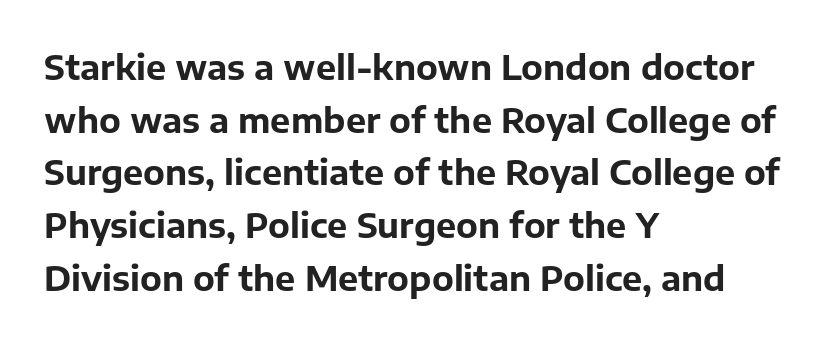
{"serif": "no", "italic": "no", "bold": "yes", "weight": "bold", "width": "normal", "stroke_contrast": "low", "x_height": "medium", "monospaced": "no", "underline": "no", "align": "left", "line_spacing": "normal", "line_spacing_ratio": 1.55, "letter_spacing": "normal", "letter_spacing_em": 0.0, "glyph_px": 34}
